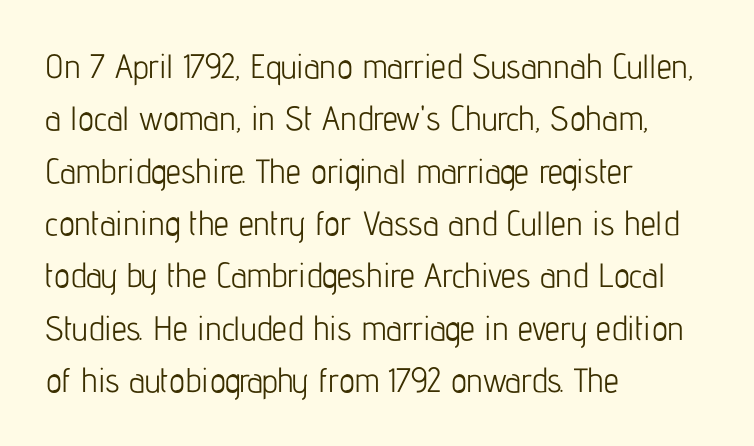
Q: Is the text bold? A: No.
Q: Is the text italic (slanted)? A: No, it is upright.
Q: Is the typeface a serif or a sans-serif typeface? A: Sans-serif.
Q: Is the text underlined? A: No.
Q: How is the paragraph aligned? A: Left-aligned.
Q: Is the spacing between letters normal or unusually wide? A: Normal.
Q: Is the spacing between lines tight, normal or loose? A: Normal.
Q: Width (condensed, normal, or wide)? A: Condensed.
Q: Stroke contrast? A: Low.
Q: x-height? A: Medium.
Q: Monospaced? A: No.
